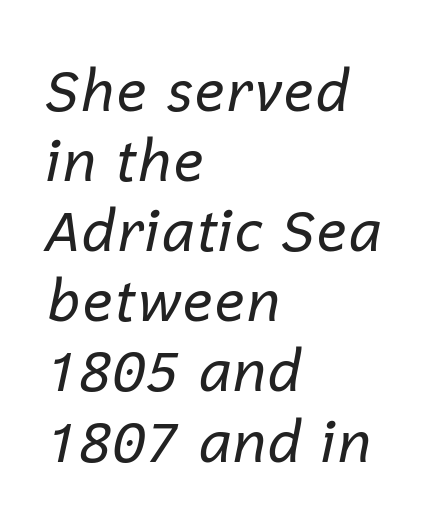
Yep, that's italic — everything's leaning. Unmarked baselines from the first word to the last. Reading down the block, your eye returns to a fixed left position each line. A light-to-regular cut is what we see here. A typesetter would call this proportional, since set widths differ per character.
